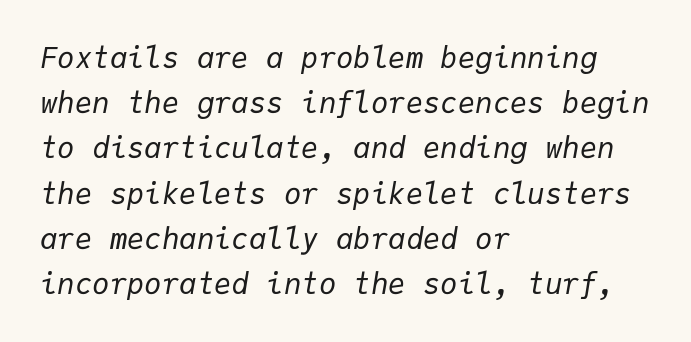
The image shows 29 px regular-weight type, italic (leaning right), monospaced; set left-aligned, normal line spacing (1.56x), normal letter spacing, not underlined; low stroke contrast and a medium x-height.
